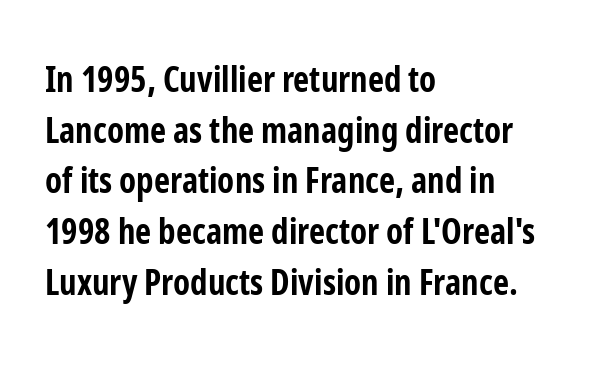
Q: Is the text bold? A: Yes.
Q: Is the text italic (slanted)? A: No, it is upright.
Q: Is the typeface a serif or a sans-serif typeface? A: Sans-serif.
Q: Is the text underlined? A: No.
Q: How is the paragraph aligned? A: Left-aligned.
Q: Is the spacing between letters normal or unusually wide? A: Normal.
Q: Is the spacing between lines tight, normal or loose? A: Normal.
Q: Width (condensed, normal, or wide)? A: Condensed.
Q: Stroke contrast? A: Low.
Q: x-height? A: Medium.
Q: Monospaced? A: No.
